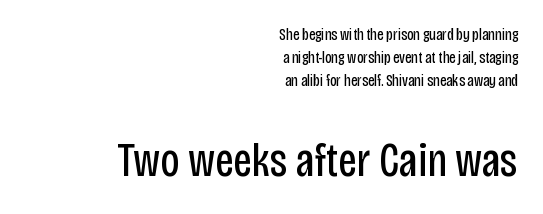
The image shows 47 px regular-weight, condensed sans-serif type, upright; set right-aligned, normal line spacing (1.44x), normal letter spacing, not underlined; the second (bottom) block is 2.94x larger; low stroke contrast and a large x-height.
